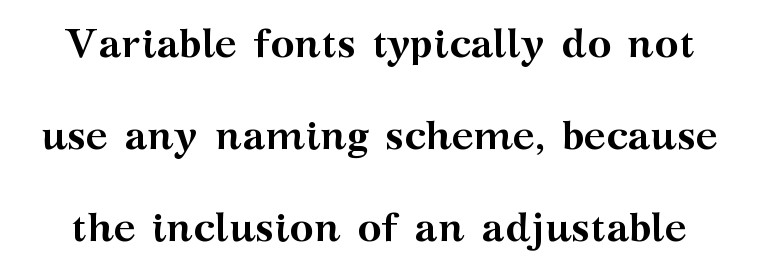
How would I describe the line gaps? Wide and relaxed. Here the designer chose a conventional face with non-uniform glyph widths. The type is set solid horizontally, with unmodified tracking. I'd call this a serif setting — the letters wear small feet. You can tell it's not italic because the verticals are truly vertical. Caption: bold face, heavy strokes.
